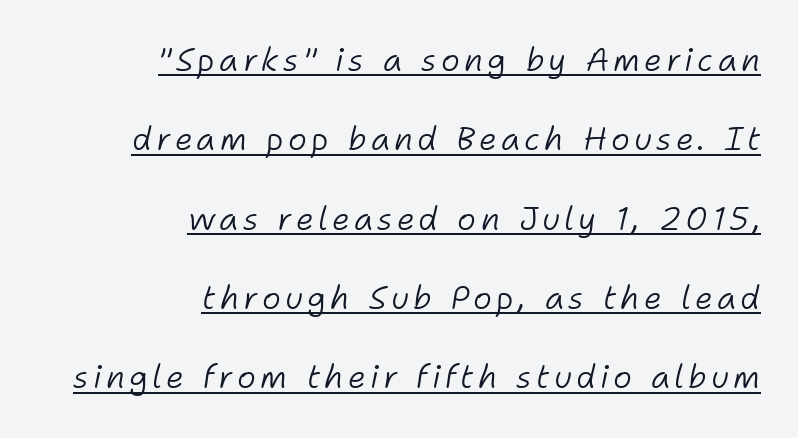
Summary of vertical rhythm: relaxed, with wide interline spacing. The sample's only ornament is a line tracing under the words. A flush-right, rag-left setting is used for this passage. Note the varied advance widths — an 'i' is clearly narrower than an 'm'. Nothing heavy about these letters — not bold at all. Does the lettering tilt? It does — this is italic.
